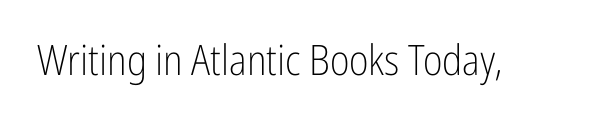
Q: Is the text bold? A: No.
Q: Is the text italic (slanted)? A: No, it is upright.
Q: Is the typeface a serif or a sans-serif typeface? A: Sans-serif.
Q: Is the text underlined? A: No.
Q: Is the spacing between letters normal or unusually wide? A: Normal.
Q: Width (condensed, normal, or wide)? A: Condensed.
Q: Stroke contrast? A: Low.
Q: x-height? A: Medium.
Q: Monospaced? A: No.
